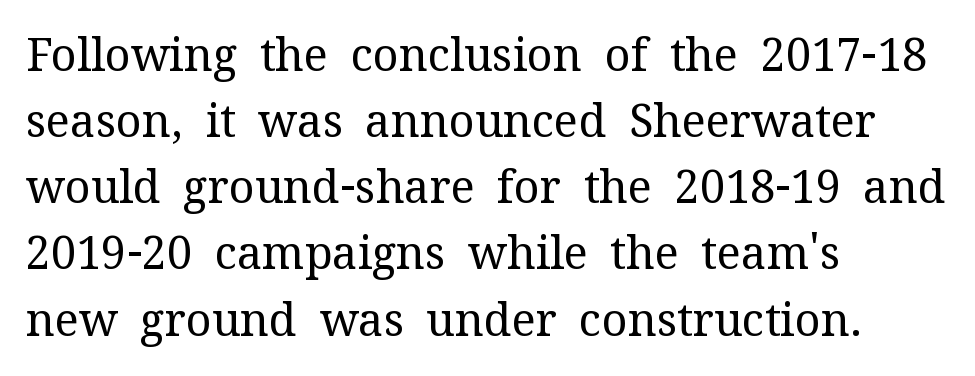
Little horizontal feet cap the strokes, marking this as serif type. Rule under the text: the space is simply empty. Is this a heavy cut? Hardly; it is regular or lighter. Looks like regular typesetting: each glyph gets only the width it needs.
